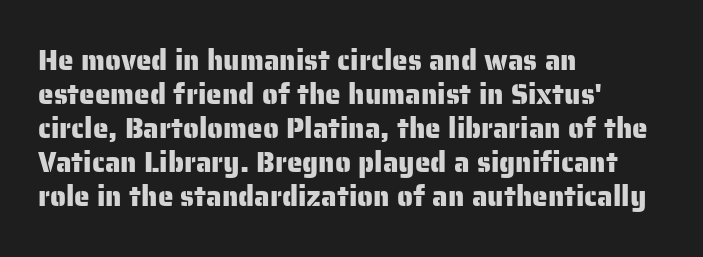
The paragraph has a hard left edge and a soft right edge. Unlike italic type, these characters show no tilt at all. The passage shown is typeset with a sans-serif family. These lines are rendered in a variable-pitch font. Only glyphs here, with clear space below each row. You could call the tracking neutral — neither tight nor loose.
